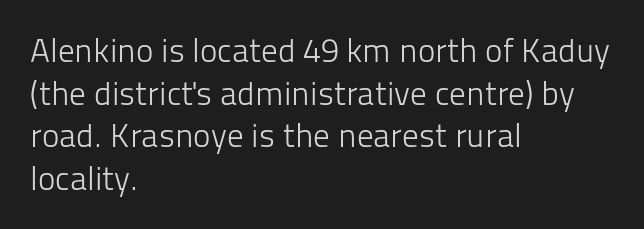
The image shows 33 px light sans-serif type, upright; set left-aligned, normal line spacing (1.29x), normal letter spacing, not underlined; low stroke contrast and a medium x-height.
